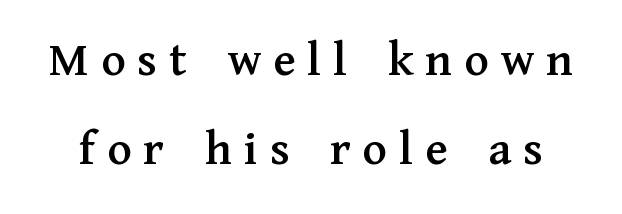
Q: Is the text italic (slanted)? A: No, it is upright.
Q: Is the typeface a serif or a sans-serif typeface? A: Serif.
Q: Is the text underlined? A: No.
Q: Is the spacing between letters normal or unusually wide? A: Unusually wide.
Q: Width (condensed, normal, or wide)? A: Normal.
Q: Stroke contrast? A: Medium.
Q: x-height? A: Medium.
Q: Monospaced? A: No.
